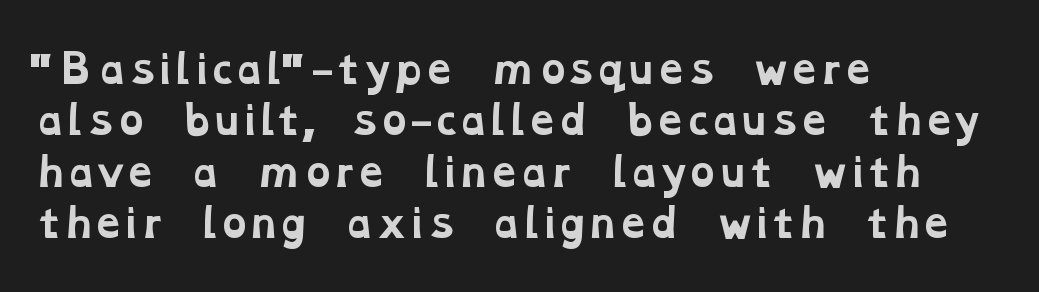
The image shows 38 px bold, wide serif type; set left-aligned, normal line spacing (1.35x), normal letter spacing, not underlined; low stroke contrast and a medium x-height.
